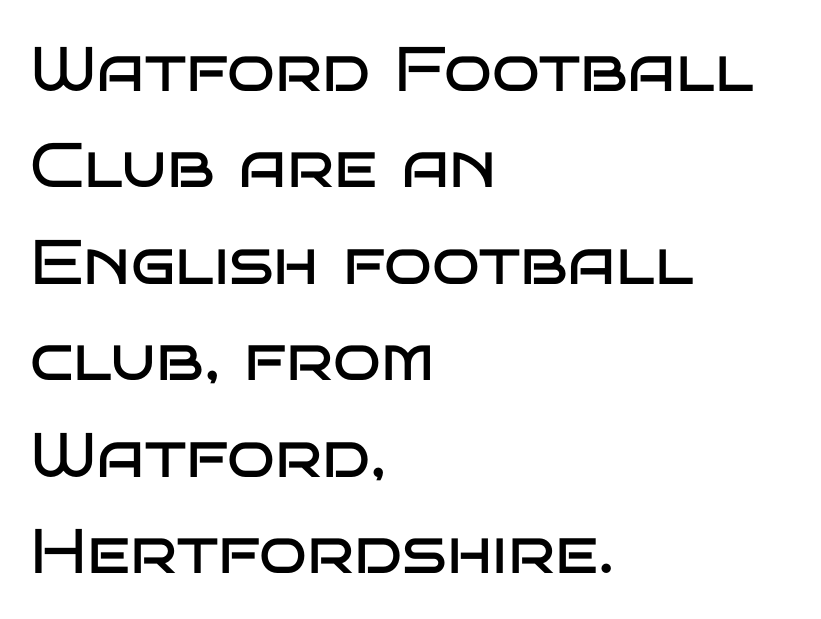
This rendering employs a face without finishing strokes, i.e., a sans-serif. Lines of text with bare space underneath. The passage shown is typed in a proportional face where columns would drift. The letters stand upright; this is a roman face.
